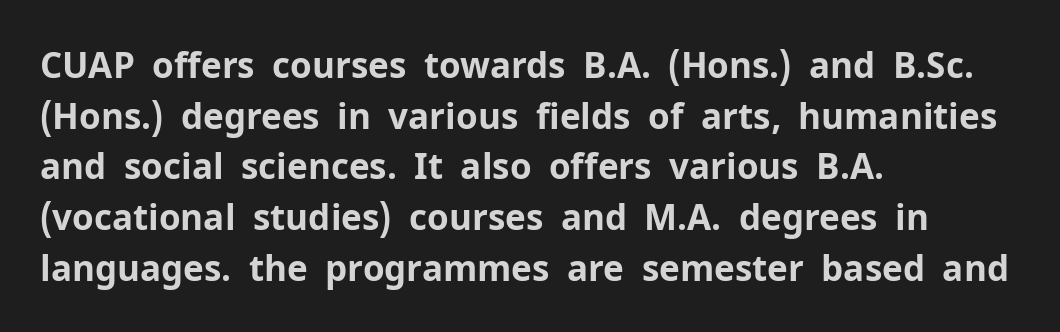
{"serif": "no", "italic": "no", "bold": "yes", "weight": "bold", "width": "normal", "stroke_contrast": "low", "x_height": "medium", "monospaced": "no", "underline": "no", "align": "left", "line_spacing": "normal", "line_spacing_ratio": 1.45, "letter_spacing": "normal", "letter_spacing_em": 0.0, "glyph_px": 35}
